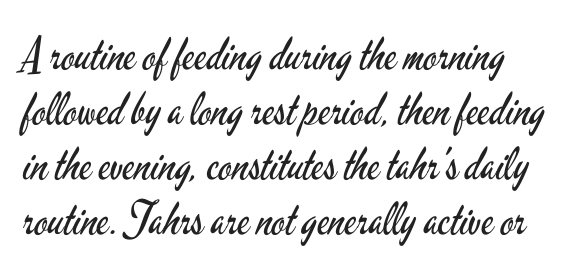
Horizontal alignment here is leftward, the default for most running prose. Is this a heavy cut? Hardly; it is regular or lighter. Is this a fixed-width face? No — the glyphs have proportional, varying widths. Characters follow at the spacing the type designer built in. Underline: absent.
